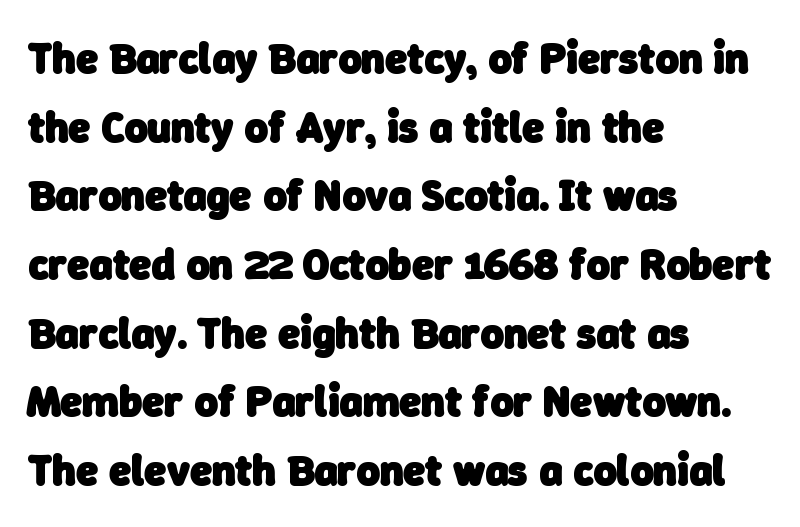
The image shows 44 px heavy sans-serif type; set left-aligned, normal line spacing (1.56x), normal letter spacing, not underlined; low stroke contrast and a medium x-height.
